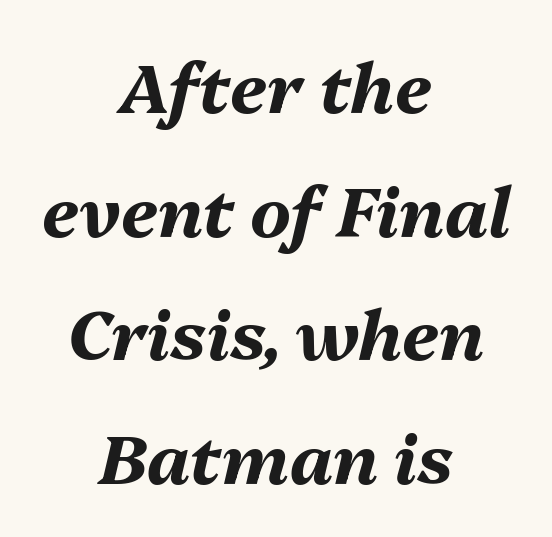
{"italic": "yes", "lean": "right", "slant_degrees": 13, "bold": "yes", "weight": "bold", "width": "normal", "stroke_contrast": "medium", "x_height": "medium", "monospaced": "no", "underline": "no", "align": "center", "line_spacing_ratio": 1.79, "letter_spacing": "normal", "letter_spacing_em": 0.0, "glyph_px": 69}
